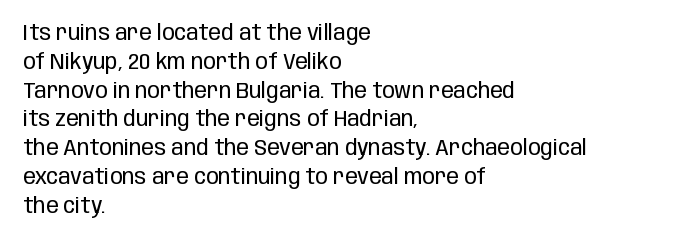
Q: Is the text bold? A: No.
Q: Is the text italic (slanted)? A: No, it is upright.
Q: Is the text underlined? A: No.
Q: How is the paragraph aligned? A: Left-aligned.
Q: Is the spacing between letters normal or unusually wide? A: Normal.
Q: Is the spacing between lines tight, normal or loose? A: Normal.
